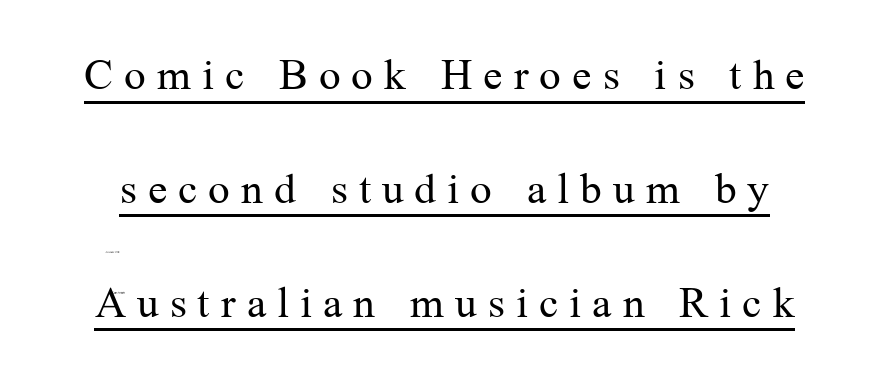
{"serif": "yes", "italic": "no", "bold": "no", "weight": "regular", "width": "normal", "stroke_contrast": "medium", "x_height": "medium", "monospaced": "no", "underline": "yes", "align": "center", "line_spacing": "loose", "line_spacing_ratio": 2.37, "letter_spacing": "wide", "letter_spacing_em": 0.23, "glyph_px": 48}
